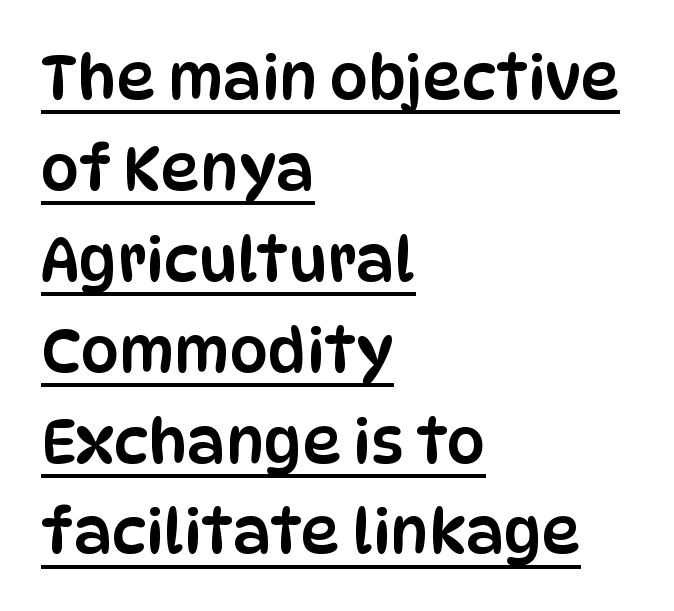
Q: Is the text italic (slanted)? A: No, it is upright.
Q: Is the typeface a serif or a sans-serif typeface? A: Sans-serif.
Q: Is the text underlined? A: Yes.
Q: How is the paragraph aligned? A: Left-aligned.
Q: Is the spacing between letters normal or unusually wide? A: Normal.
Q: Is the spacing between lines tight, normal or loose? A: Normal.
Q: Width (condensed, normal, or wide)? A: Condensed.
Q: Stroke contrast? A: Low.
Q: x-height? A: Large.
Q: Monospaced? A: No.
